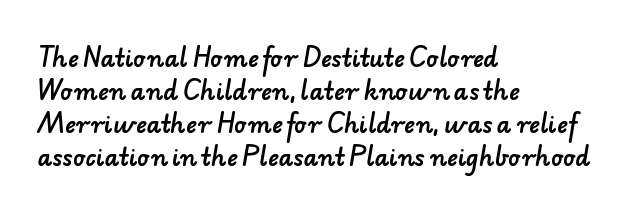
The area under the type is left untouched. Short note: letters normally spaced. The paragraph has a hard left edge and a soft right edge. Whoever set this chose a conventional vertical rhythm.
